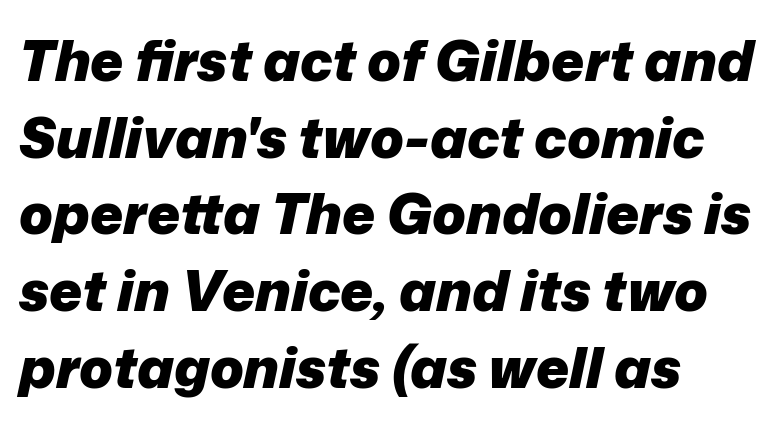
Q: Is the text bold? A: Yes.
Q: Is the text italic (slanted)? A: Yes, it leans right by about 12 degrees.
Q: Is the text underlined? A: No.
Q: How is the paragraph aligned? A: Left-aligned.
Q: Is the spacing between letters normal or unusually wide? A: Normal.
Q: Is the spacing between lines tight, normal or loose? A: Normal.
Q: Width (condensed, normal, or wide)? A: Normal.
Q: Stroke contrast? A: Low.
Q: x-height? A: Medium.
Q: Monospaced? A: No.
